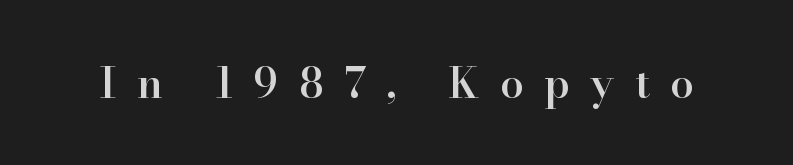
Looks like regular typesetting: each glyph gets only the width it needs. These words are printed semibold, heavier than regular yet not bold. The specimen omits any rule beneath the text block's lines. Each word looks stretched out because of the extra space between its letters. If you drew a line through each stem, it would be perfectly vertical. This is serif lettering, the kind often seen in printed books.
